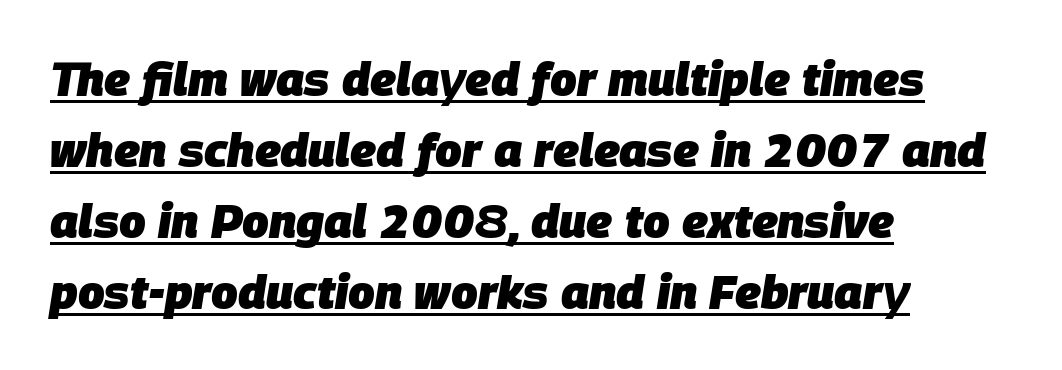
Slant detected: the letters are inclined. Is this a fixed-width face? No — the glyphs have proportional, varying widths. In designer terms, the underline attribute is active on this setting. Horizontal alignment here is leftward, the default for most running prose. A typesetter would call this zero additional tracking.
